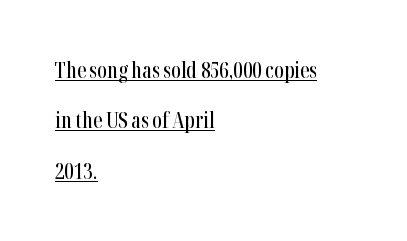
Line starts are locked; line ends wander. The typesetter has applied underlining to the passage shown. The lettering stays uniformly vertical, giving the passage a roman look. Students, note that the glyphs here touch the page at normal intervals. This sample trades compactness for vertical openness between lines.
